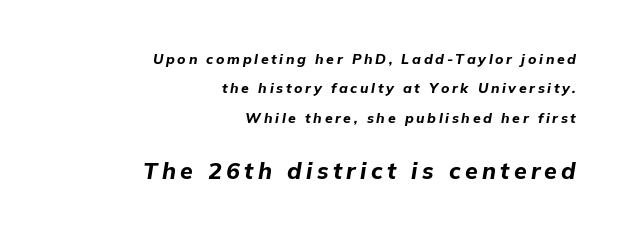
Letters rest on an invisible, unmarked baseline. These words are printed bold, with thick strokes throughout. Emphasis-style slanted type is in use. Leading: increased. The face used here appears at its bigger size in the lower chunk.
